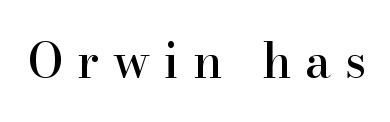
Q: Is the text italic (slanted)? A: No, it is upright.
Q: Is the typeface a serif or a sans-serif typeface? A: Serif.
Q: Is the text underlined? A: No.
Q: Is the spacing between letters normal or unusually wide? A: Unusually wide.
Q: Width (condensed, normal, or wide)? A: Normal.
Q: Stroke contrast? A: High.
Q: x-height? A: Small.
Q: Monospaced? A: No.
